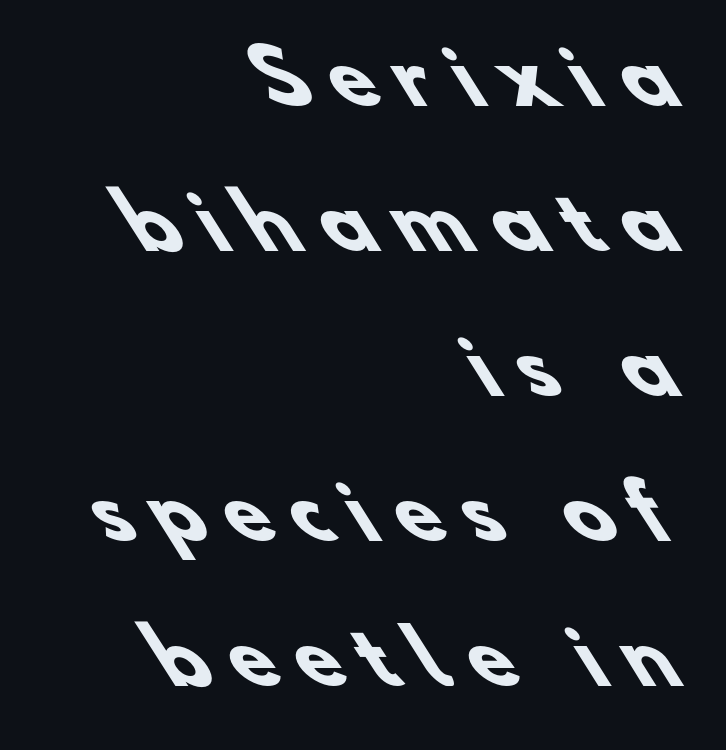
Q: Is the text bold? A: Yes.
Q: Is the typeface a serif or a sans-serif typeface? A: Sans-serif.
Q: Is the text underlined? A: No.
Q: How is the paragraph aligned? A: Right-aligned.
Q: Is the spacing between letters normal or unusually wide? A: Unusually wide.
Q: Is the spacing between lines tight, normal or loose? A: Loose.
Q: Width (condensed, normal, or wide)? A: Normal.
Q: Stroke contrast? A: Low.
Q: x-height? A: Small.
Q: Monospaced? A: No.
